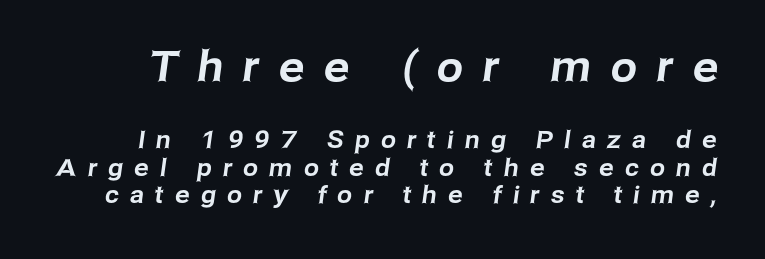
{"serif": "no", "width": "normal", "stroke_contrast": "low", "x_height": "medium", "monospaced": "no", "underline": "no", "line_spacing": "tight", "line_spacing_ratio": 1.14, "letter_spacing": "wide", "letter_spacing_em": 0.47, "larger_block": "first", "size_ratio": 1.75, "glyph_px": 42}
